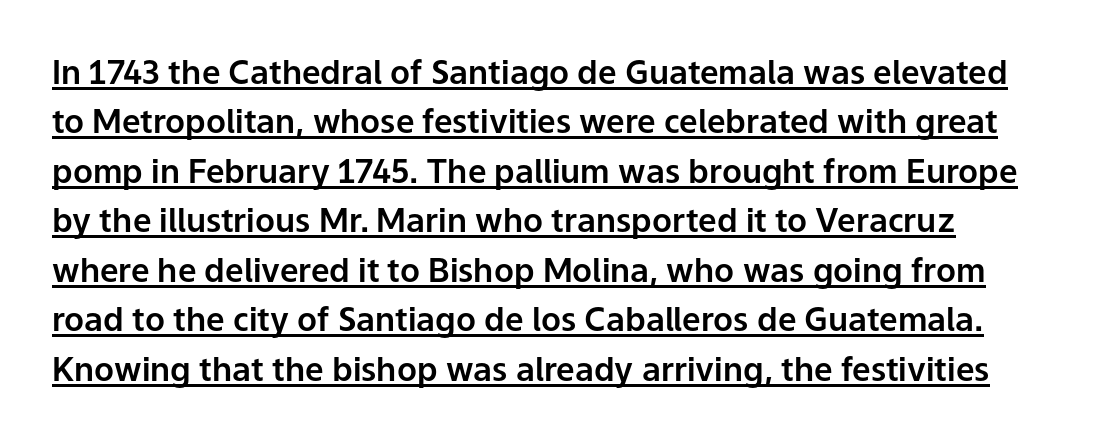
The image shows 33 px sans-serif type, upright; set normal line spacing (1.5x), normal letter spacing, underlined; low stroke contrast and a medium x-height.
